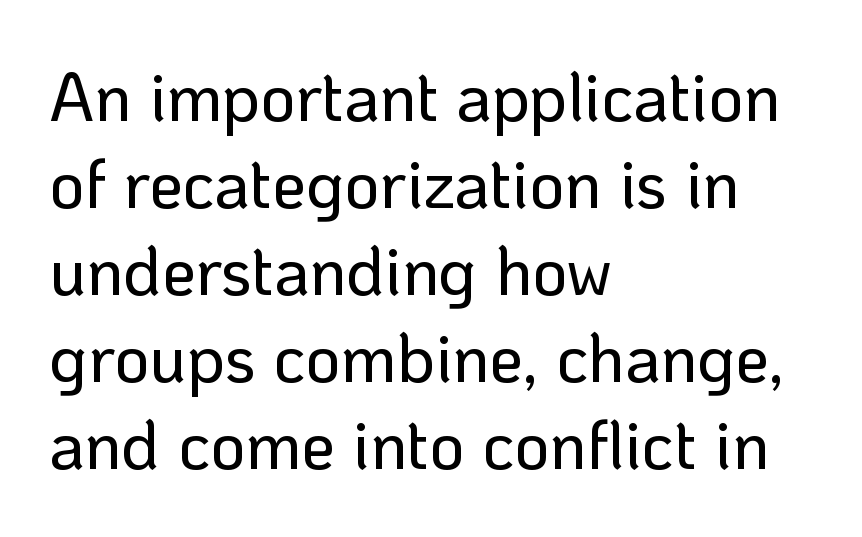
The image shows 68 px sans-serif type, upright; set left-aligned, normal line spacing (1.28x), normal letter spacing, not underlined; low stroke contrast and a medium x-height.
